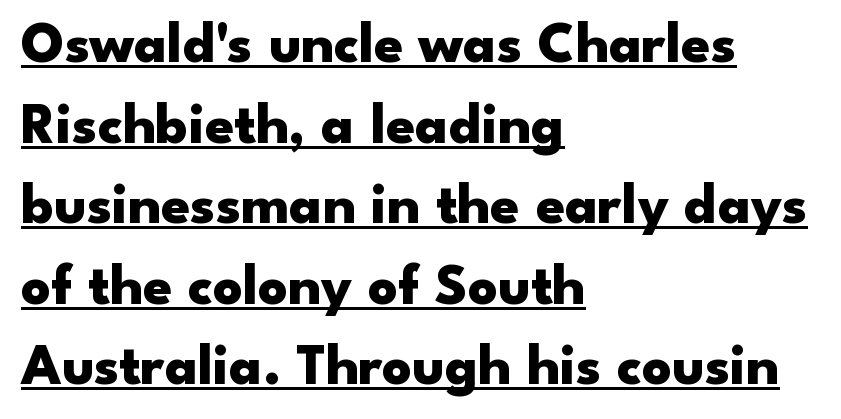
Q: Is the text bold? A: Yes.
Q: Is the text italic (slanted)? A: No, it is upright.
Q: Is the typeface a serif or a sans-serif typeface? A: Sans-serif.
Q: Is the text underlined? A: Yes.
Q: How is the paragraph aligned? A: Left-aligned.
Q: Is the spacing between letters normal or unusually wide? A: Normal.
Q: Is the spacing between lines tight, normal or loose? A: Normal.
Q: Width (condensed, normal, or wide)? A: Wide.
Q: Stroke contrast? A: Low.
Q: x-height? A: Small.
Q: Monospaced? A: No.
